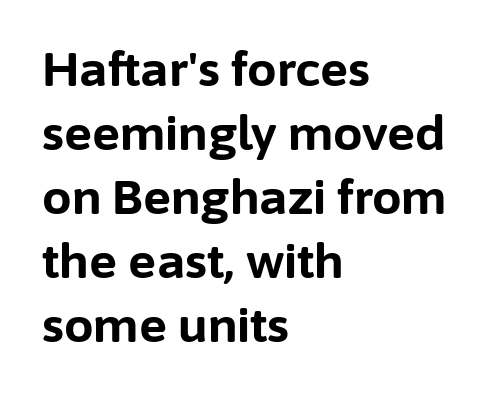
Q: Is the text bold? A: Yes.
Q: Is the text italic (slanted)? A: No, it is upright.
Q: Is the typeface a serif or a sans-serif typeface? A: Sans-serif.
Q: Is the text underlined? A: No.
Q: How is the paragraph aligned? A: Left-aligned.
Q: Is the spacing between letters normal or unusually wide? A: Normal.
Q: Is the spacing between lines tight, normal or loose? A: Normal.
Q: Width (condensed, normal, or wide)? A: Normal.
Q: Stroke contrast? A: Low.
Q: x-height? A: Medium.
Q: Monospaced? A: No.
